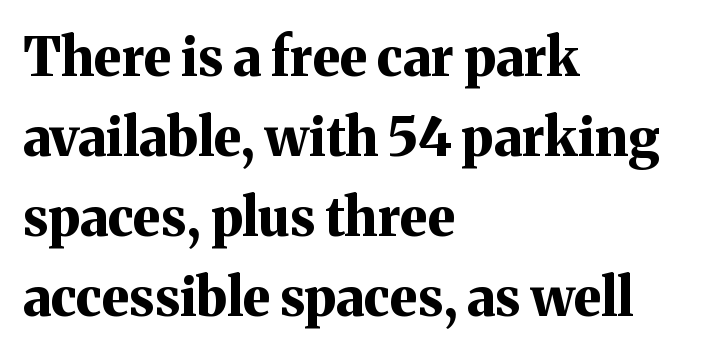
The image shows 53 px bold serif type, upright; set left-aligned, normal line spacing (1.51x), normal letter spacing, not underlined; medium stroke contrast and a medium x-height.
